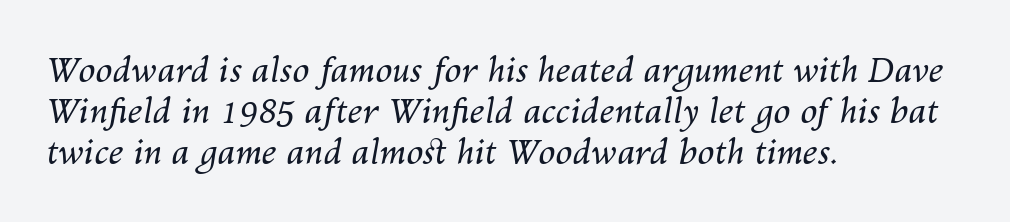
Is the type slanted? Yes — the strokes lean at a clear angle. Each line starts at the same left margin while the right side varies. Caption: standard tracking, unaltered. The typeface has the unassuming heft of standard copy or less. Rule under the text: the space is simply empty. The face used here is proportionally spaced, like ordinary book or web type.
